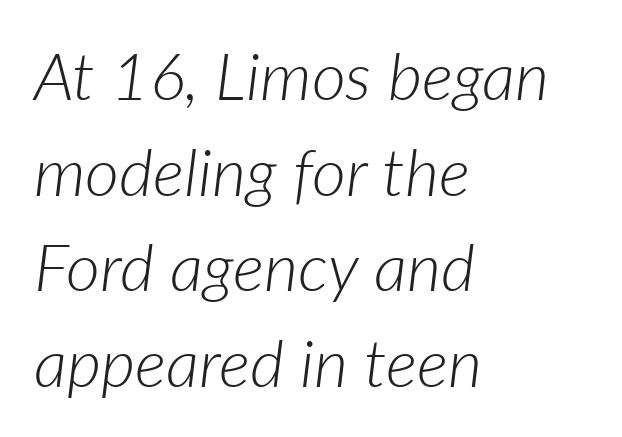
Q: Is the text bold? A: No.
Q: Is the text italic (slanted)? A: Yes, it leans right by about 7 degrees.
Q: Is the text underlined? A: No.
Q: How is the paragraph aligned? A: Left-aligned.
Q: Is the spacing between letters normal or unusually wide? A: Normal.
Q: Is the spacing between lines tight, normal or loose? A: Normal.
Q: Width (condensed, normal, or wide)? A: Normal.
Q: Stroke contrast? A: Low.
Q: x-height? A: Medium.
Q: Monospaced? A: No.
